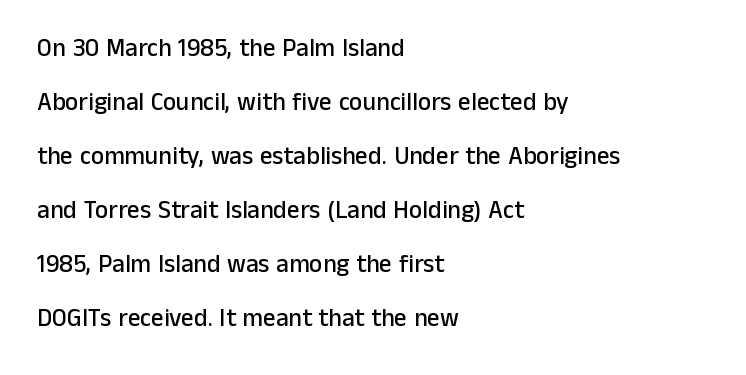
The image shows 25 px text type, upright; set left-aligned, loose line spacing (2.16x), normal letter spacing, not underlined.
